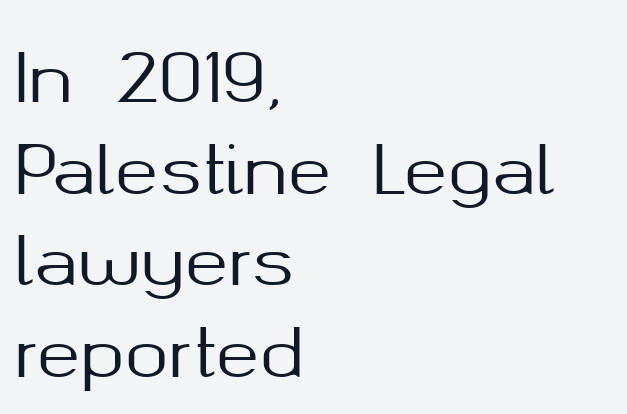
Q: Is the text italic (slanted)? A: No, it is upright.
Q: Is the typeface a serif or a sans-serif typeface? A: Sans-serif.
Q: Is the text underlined? A: No.
Q: How is the paragraph aligned? A: Left-aligned.
Q: Is the spacing between letters normal or unusually wide? A: Normal.
Q: Is the spacing between lines tight, normal or loose? A: Normal.
Q: Width (condensed, normal, or wide)? A: Normal.
Q: Stroke contrast? A: Medium.
Q: x-height? A: Medium.
Q: Monospaced? A: No.
